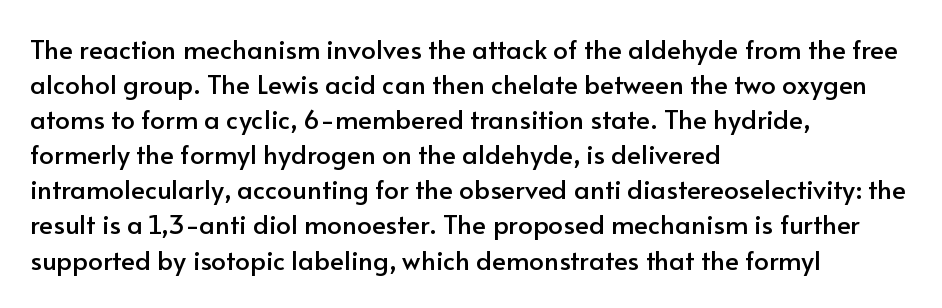
{"italic": "no", "underline": "no", "align": "left", "line_spacing": "normal", "line_spacing_ratio": 1.35, "letter_spacing": "normal", "letter_spacing_em": 0.0, "glyph_px": 26}
